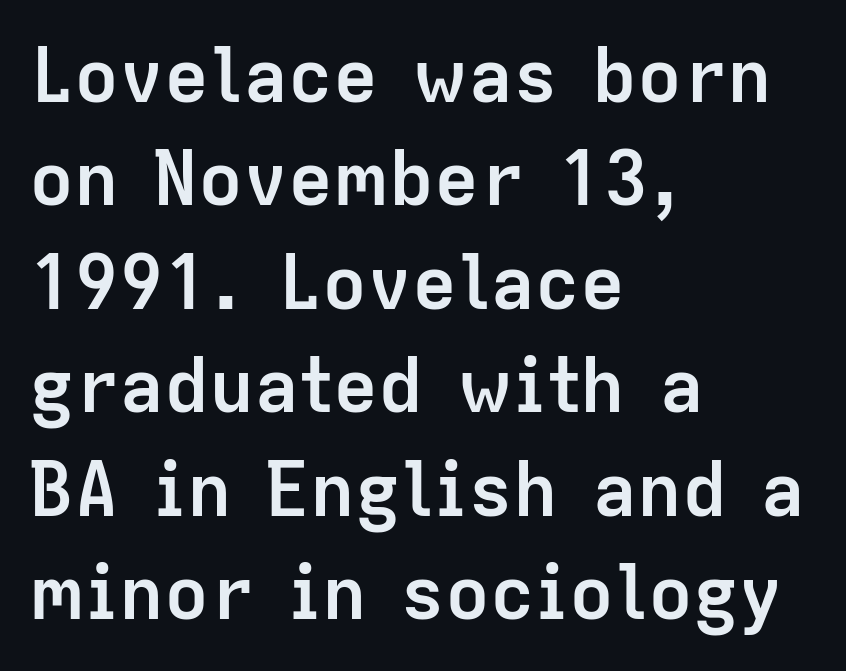
{"serif": "no", "italic": "no", "bold": "yes", "weight": "semibold", "width": "normal", "stroke_contrast": "low", "x_height": "medium", "monospaced": "no", "underline": "no", "align": "left", "line_spacing": "normal", "line_spacing_ratio": 1.38, "letter_spacing": "normal", "letter_spacing_em": 0.0, "glyph_px": 75}
